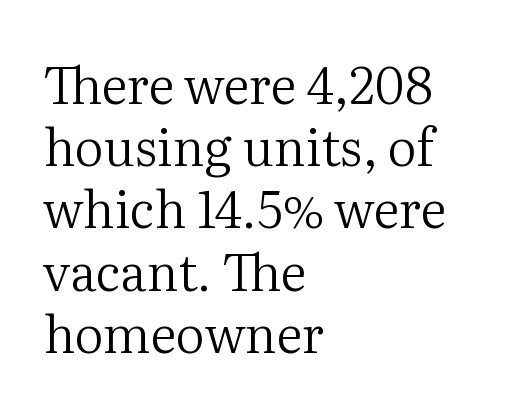
Q: Is the text bold? A: No.
Q: Is the text italic (slanted)? A: No, it is upright.
Q: Is the typeface a serif or a sans-serif typeface? A: Serif.
Q: Is the text underlined? A: No.
Q: How is the paragraph aligned? A: Left-aligned.
Q: Is the spacing between letters normal or unusually wide? A: Normal.
Q: Width (condensed, normal, or wide)? A: Normal.
Q: Stroke contrast? A: Medium.
Q: x-height? A: Medium.
Q: Monospaced? A: No.
